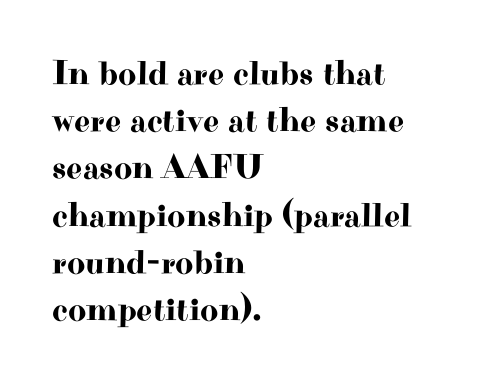
The string is rendered with underlining switched off. The typography opts for an upright posture over an oblique one. A typesetter would call this proportional, since set widths differ per character. Leftover space on each line is placed entirely after the last word.
